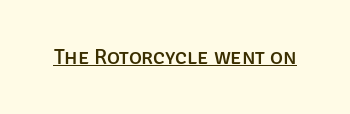
{"italic": "no", "underline": "yes", "letter_spacing": "normal", "letter_spacing_em": 0.0, "glyph_px": 22}
